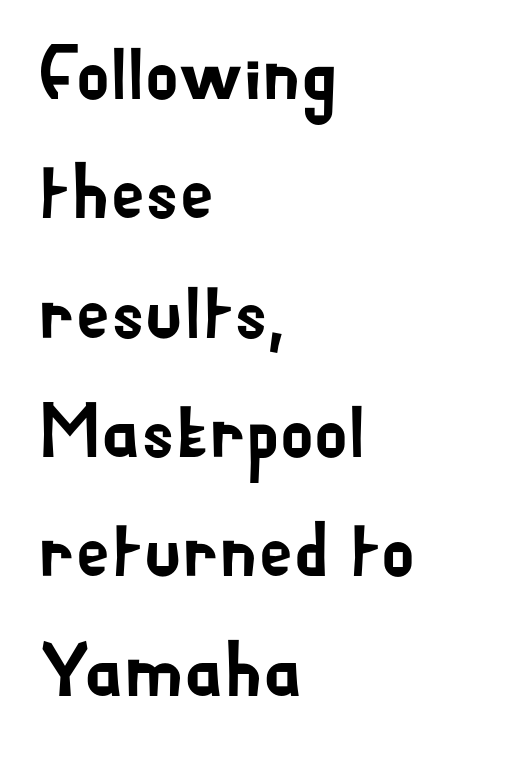
{"serif": "no", "italic": "no", "width": "normal", "stroke_contrast": "low", "x_height": "small", "monospaced": "no", "underline": "no", "align": "left", "line_spacing": "normal", "line_spacing_ratio": 1.55, "letter_spacing": "normal", "letter_spacing_em": 0.0, "glyph_px": 77}
